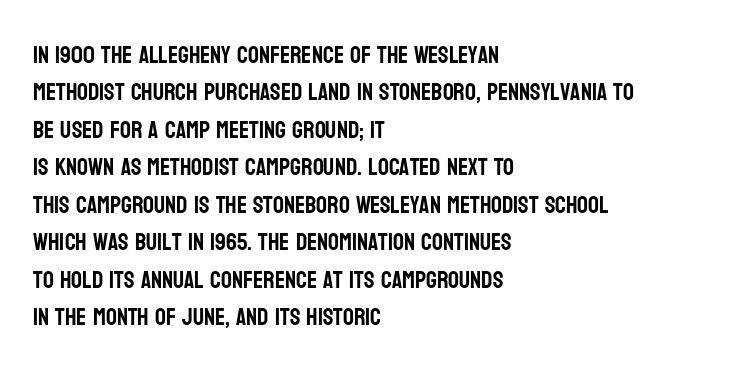
Q: Is the text italic (slanted)? A: No, it is upright.
Q: Is the text underlined? A: No.
Q: How is the paragraph aligned? A: Left-aligned.
Q: Is the spacing between letters normal or unusually wide? A: Normal.
Q: Is the spacing between lines tight, normal or loose? A: Normal.
